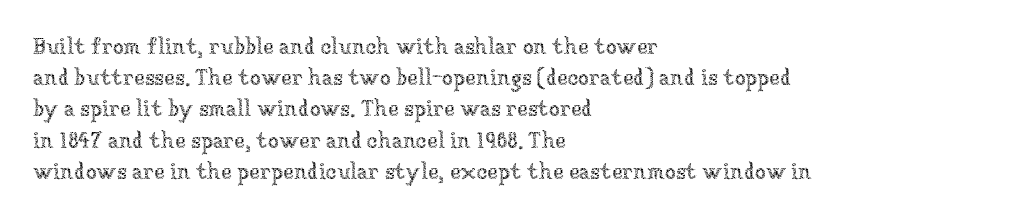
Every row of glyphs begins at an identical x-position on the left. The typesetting does not lean heavy: it is not bold. One glance says typical: line gaps are just what's usual. Underlining? Definitely not there.
